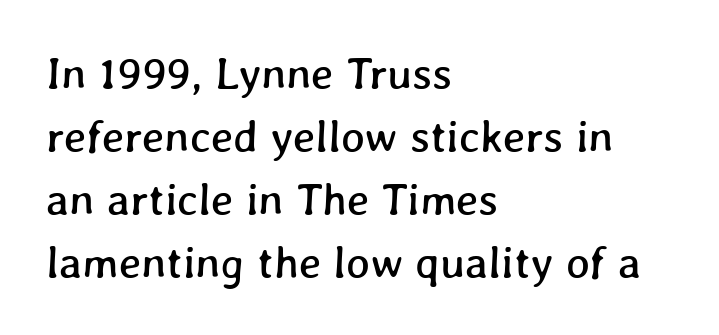
The image shows 45 px text type; set left-aligned, normal line spacing (1.4x), normal letter spacing, not underlined; low stroke contrast and a medium x-height.
